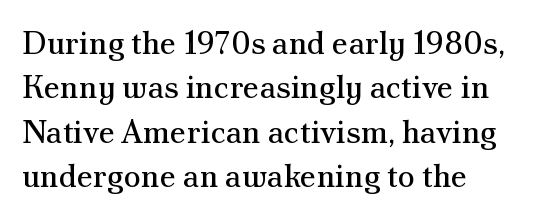
The image shows 32 px regular-weight serif type, upright; set left-aligned, normal line spacing (1.39x), normal letter spacing, not underlined; medium stroke contrast and a small x-height.
